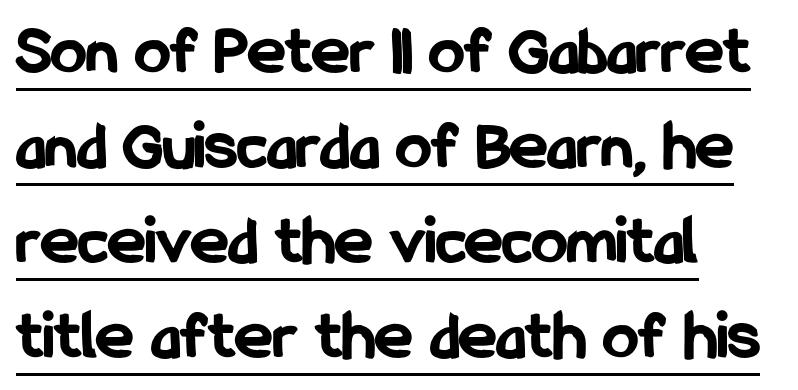
{"serif": "no", "italic": "no", "bold": "yes", "weight": "bold", "width": "condensed", "stroke_contrast": "low", "x_height": "medium", "monospaced": "no", "underline": "yes", "align": "left", "line_spacing": "normal", "line_spacing_ratio": 1.34, "letter_spacing": "normal", "letter_spacing_em": 0.0, "glyph_px": 71}
